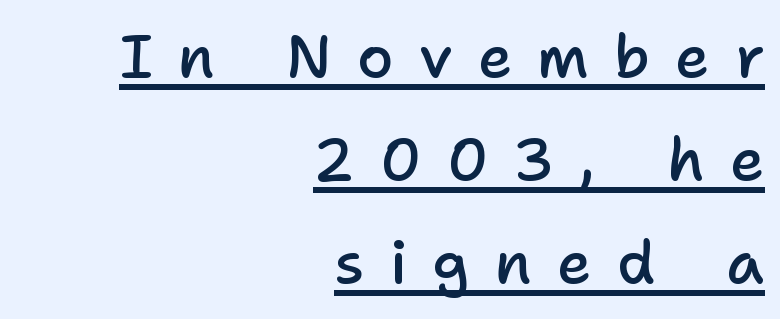
Q: Is the text bold? A: Semi-bold.
Q: Is the text italic (slanted)? A: No, it is upright.
Q: Is the typeface a serif or a sans-serif typeface? A: Sans-serif.
Q: Is the text underlined? A: Yes.
Q: How is the paragraph aligned? A: Right-aligned.
Q: Is the spacing between letters normal or unusually wide? A: Unusually wide.
Q: Width (condensed, normal, or wide)? A: Normal.
Q: Stroke contrast? A: Low.
Q: x-height? A: Medium.
Q: Monospaced? A: No.
